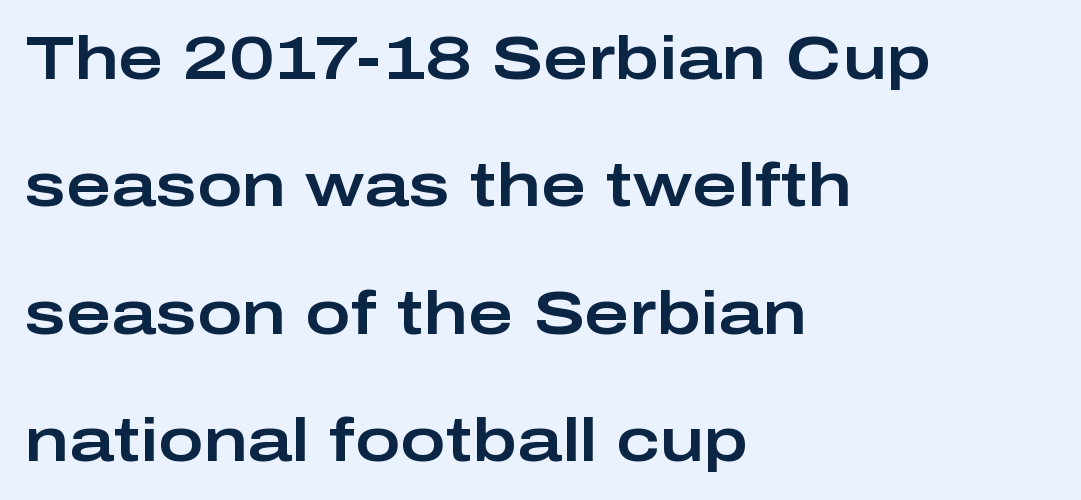
The image shows 61 px wide sans-serif type, upright; set left-aligned, loose line spacing (2.09x), normal letter spacing, not underlined; low stroke contrast and a medium x-height.
